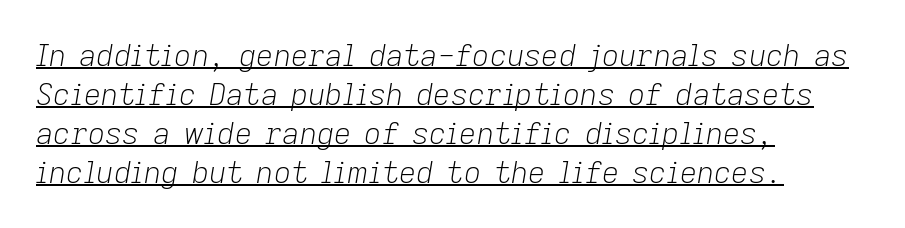
Regarding leading, the lines here are spaced in the standard way. This is underlined copy, the kind a proofreader might mark for attention. This sample uses plain, unmodified letter spacing. The letters advance in unequal steps, a hallmark of proportional type. The compositor pushed each line to the left boundary.
